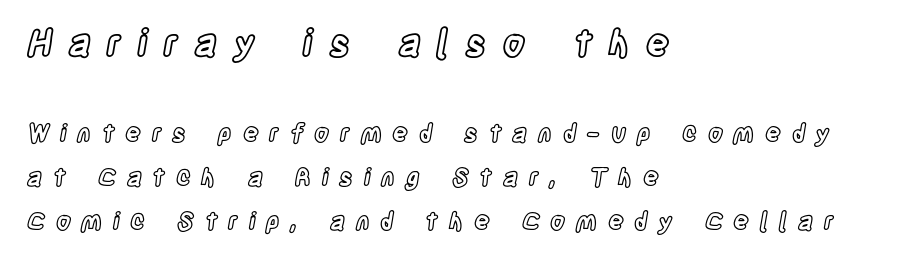
The image shows 36 px condensed type; set left-aligned, line spacing 1.84x, unusually wide letter spacing (+0.45 em), not underlined; the first (top) block is 1.5x larger; a large x-height.
